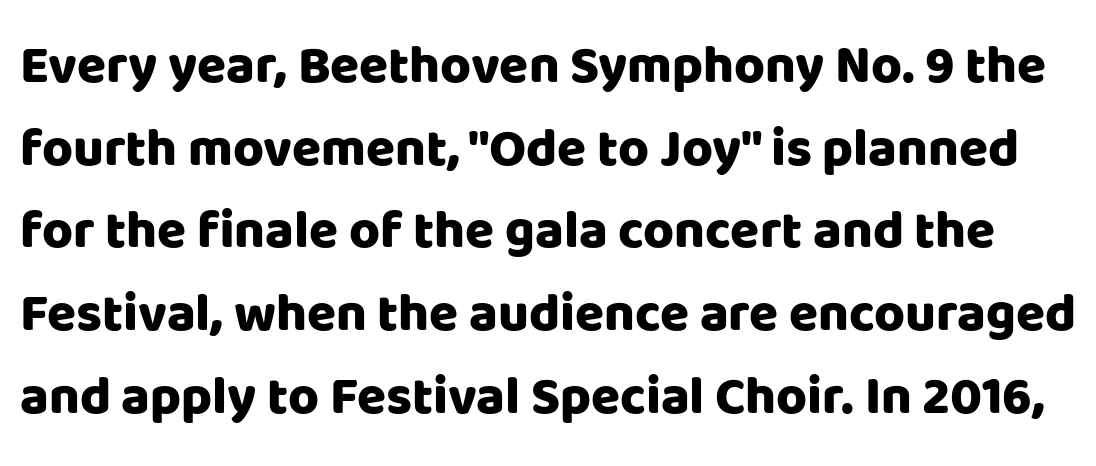
The image shows 53 px heavy sans-serif type, upright; set normal line spacing (1.56x), normal letter spacing, not underlined; low stroke contrast and a large x-height.
